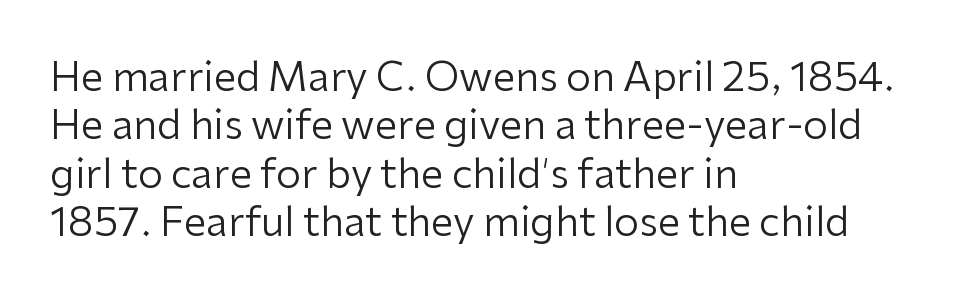
Q: Is the text bold? A: No.
Q: Is the text italic (slanted)? A: No, it is upright.
Q: Is the typeface a serif or a sans-serif typeface? A: Sans-serif.
Q: Is the text underlined? A: No.
Q: How is the paragraph aligned? A: Left-aligned.
Q: Is the spacing between letters normal or unusually wide? A: Normal.
Q: Width (condensed, normal, or wide)? A: Normal.
Q: Stroke contrast? A: Low.
Q: x-height? A: Medium.
Q: Monospaced? A: No.
